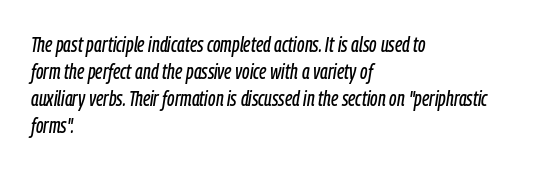
Notice how the passage keeps a crisp vertical edge on the left only. These lines sit exactly where default settings would place them. If you drew a line through each stem, it would be angled. Each row of text sits above clean, open space. What stands out about the letter spacing? Nothing — it is the standard amount.
